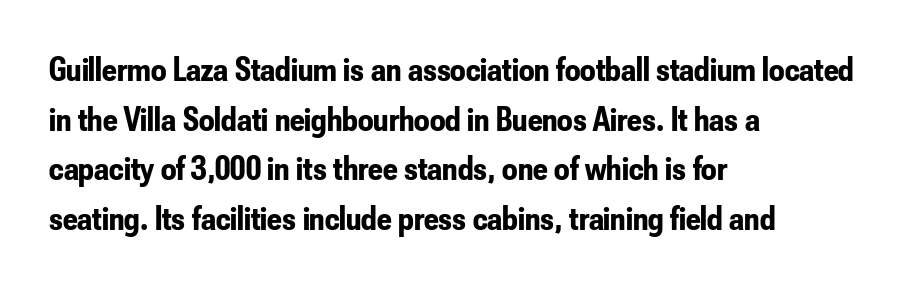
Q: Is the text bold? A: Yes.
Q: Is the text italic (slanted)? A: No, it is upright.
Q: Is the typeface a serif or a sans-serif typeface? A: Sans-serif.
Q: Is the text underlined? A: No.
Q: How is the paragraph aligned? A: Left-aligned.
Q: Is the spacing between letters normal or unusually wide? A: Normal.
Q: Is the spacing between lines tight, normal or loose? A: Normal.
Q: Width (condensed, normal, or wide)? A: Condensed.
Q: Stroke contrast? A: Low.
Q: x-height? A: Small.
Q: Monospaced? A: No.
